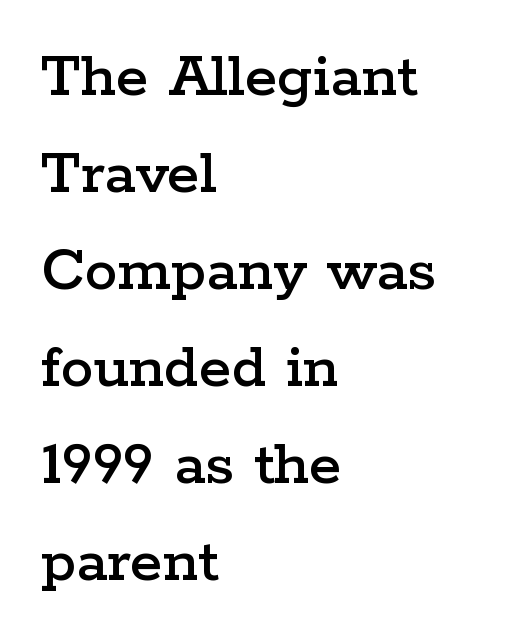
{"serif": "yes", "italic": "no", "width": "wide", "stroke_contrast": "low", "x_height": "medium", "monospaced": "no", "underline": "no", "align": "left", "line_spacing": "normal", "line_spacing_ratio": 1.47, "letter_spacing": "normal", "letter_spacing_em": 0.0, "glyph_px": 66}
